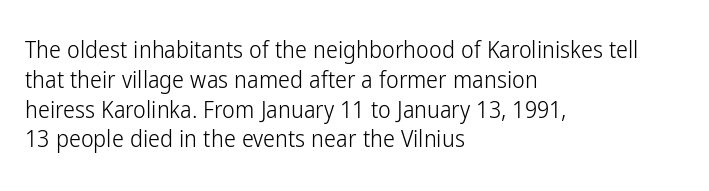
{"italic": "no", "bold": "no", "underline": "no", "align": "left", "line_spacing_ratio": 1.24, "letter_spacing": "normal", "letter_spacing_em": 0.0, "glyph_px": 24}
